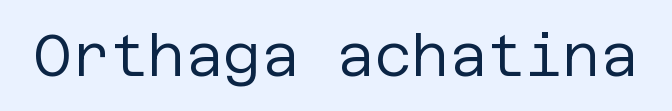
Here the glyphs are tracked normally, forming tight word shapes. The specimen omits any rule beneath the text block's lines. The passage shown is not bold in any degree. I'd call this a sans setting — the letters go barefoot.
